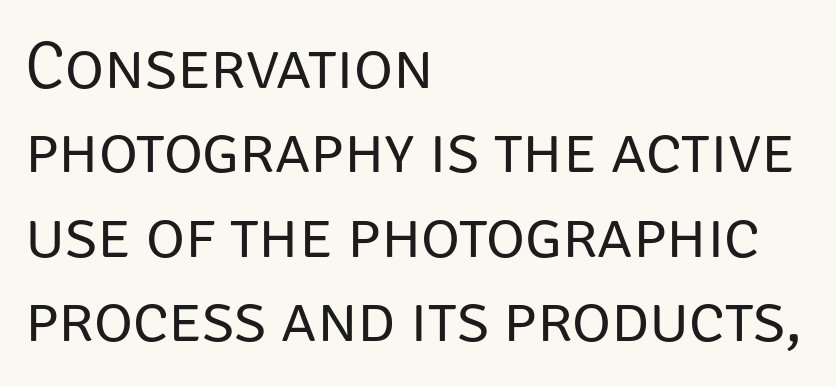
{"serif": "no", "italic": "no", "bold": "no", "weight": "regular", "width": "normal", "stroke_contrast": "low", "x_height": "large", "monospaced": "no", "underline": "no", "align": "left", "line_spacing": "normal", "line_spacing_ratio": 1.26, "letter_spacing": "normal", "letter_spacing_em": 0.0, "glyph_px": 67}
